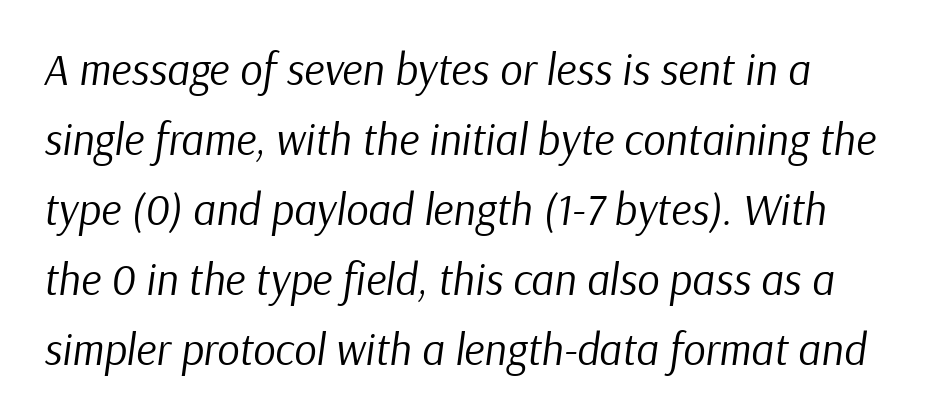
No letter is thick-stroked: the sample isn't bold. Regular leading. Tall strokes in this sample are angled rather than plumb. Has an underline been added? It has not. The face used here is proportionally spaced, like ordinary book or web type. The tracking reads as untouched default to a designer's eye.
